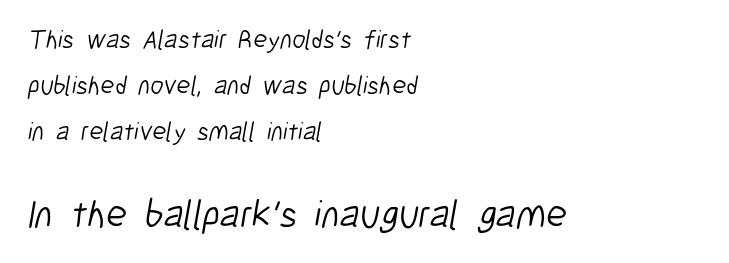
The image shows 39 px light, condensed sans-serif type; set left-aligned, line spacing 1.76x, normal letter spacing, not underlined; the second (bottom) block is 1.5x larger; low stroke contrast and a medium x-height.
